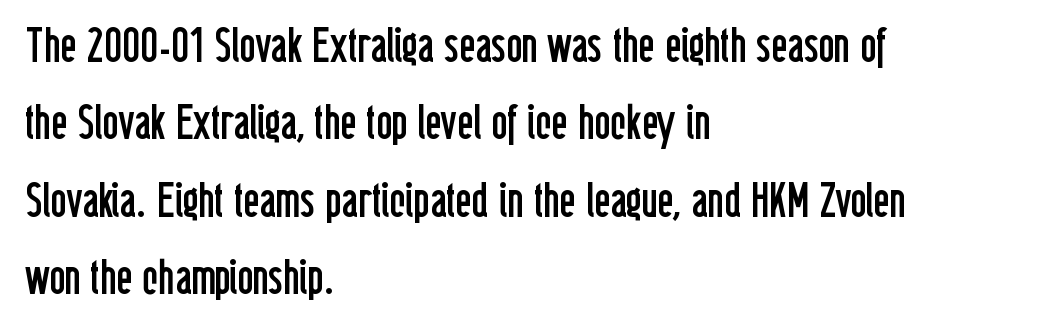
Q: Is the text bold? A: No.
Q: Is the text italic (slanted)? A: No, it is upright.
Q: Is the typeface a serif or a sans-serif typeface? A: Sans-serif.
Q: Is the text underlined? A: No.
Q: How is the paragraph aligned? A: Left-aligned.
Q: Is the spacing between letters normal or unusually wide? A: Normal.
Q: Is the spacing between lines tight, normal or loose? A: Normal.
Q: Width (condensed, normal, or wide)? A: Condensed.
Q: Stroke contrast? A: Low.
Q: x-height? A: Medium.
Q: Monospaced? A: No.
